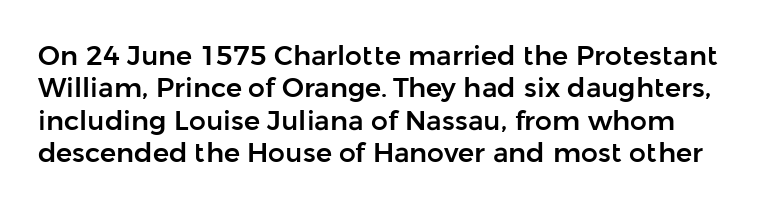
The image shows 27 px text type, upright; set line spacing 1.2x, normal letter spacing, not underlined.
